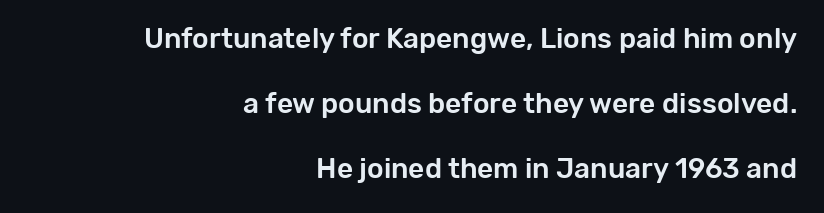
Q: Is the text italic (slanted)? A: No, it is upright.
Q: Is the typeface a serif or a sans-serif typeface? A: Sans-serif.
Q: Is the text underlined? A: No.
Q: How is the paragraph aligned? A: Right-aligned.
Q: Is the spacing between letters normal or unusually wide? A: Normal.
Q: Is the spacing between lines tight, normal or loose? A: Loose.
Q: Width (condensed, normal, or wide)? A: Normal.
Q: Stroke contrast? A: Low.
Q: x-height? A: Medium.
Q: Monospaced? A: No.
